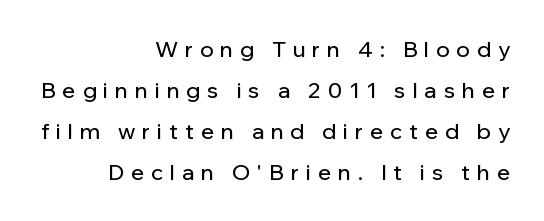
Someone cranked the tracking dial way up on this one. Every stem runs plumb, perpendicular to the baseline. The text block is weighted toward the right margin, trailing off unevenly leftward. Glance below the letters and you will spot only blank space.
